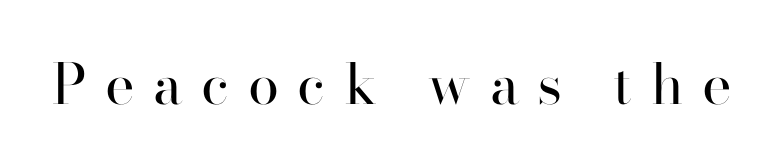
{"serif": "yes", "italic": "no", "bold": "no", "weight": "regular", "width": "normal", "stroke_contrast": "high", "x_height": "small", "monospaced": "no", "underline": "no", "letter_spacing": "wide", "letter_spacing_em": 0.33, "glyph_px": 56}
